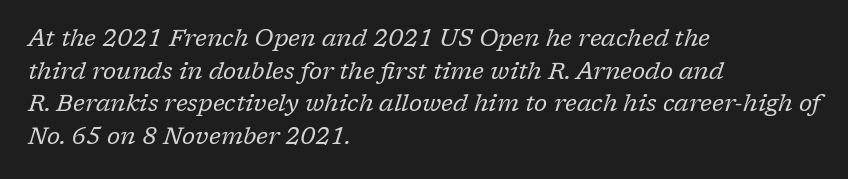
The image shows 24 px text type, italic (leaning right); set left-aligned, normal line spacing (1.36x), normal letter spacing, not underlined.
